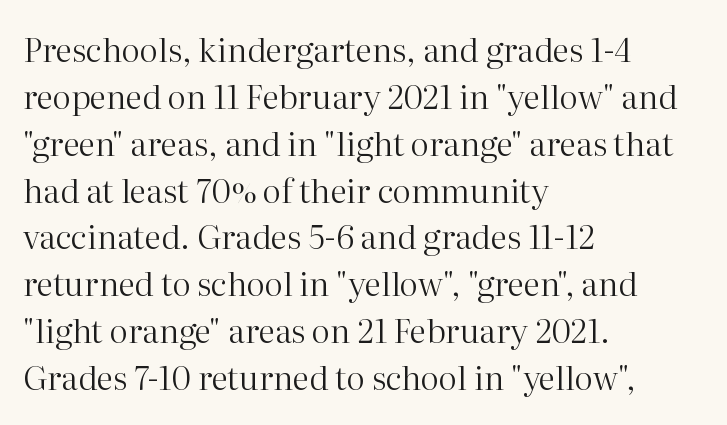
The image shows 33 px regular-weight serif type, upright; set left-aligned, normal line spacing (1.42x), normal letter spacing, not underlined; high stroke contrast and a medium x-height.
